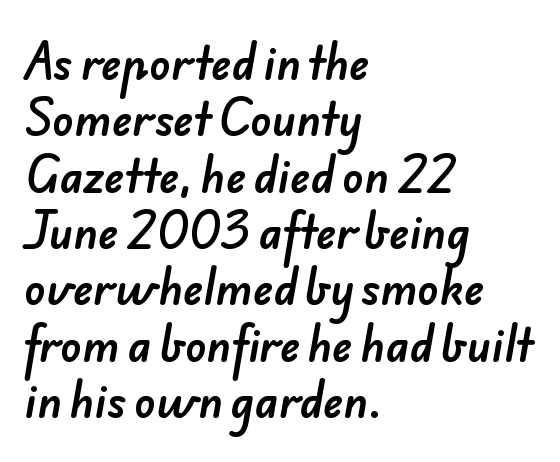
The image shows 43 px sans-serif type; set left-aligned, normal line spacing (1.31x), normal letter spacing, not underlined; low stroke contrast and a small x-height.
